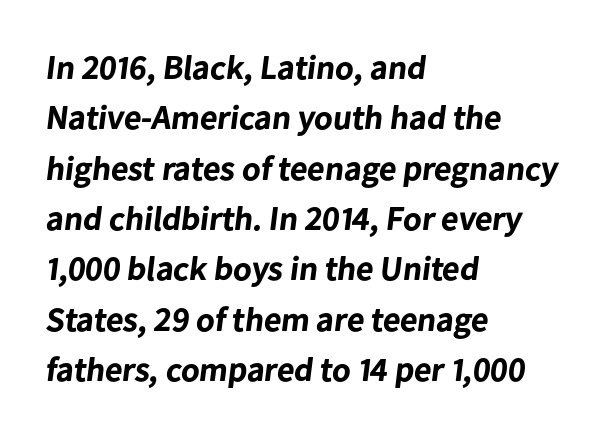
Q: Is the text bold? A: Yes.
Q: Is the typeface a serif or a sans-serif typeface? A: Sans-serif.
Q: Is the text underlined? A: No.
Q: How is the paragraph aligned? A: Left-aligned.
Q: Is the spacing between letters normal or unusually wide? A: Normal.
Q: Is the spacing between lines tight, normal or loose? A: Normal.
Q: Width (condensed, normal, or wide)? A: Normal.
Q: Stroke contrast? A: Low.
Q: x-height? A: Medium.
Q: Monospaced? A: No.
